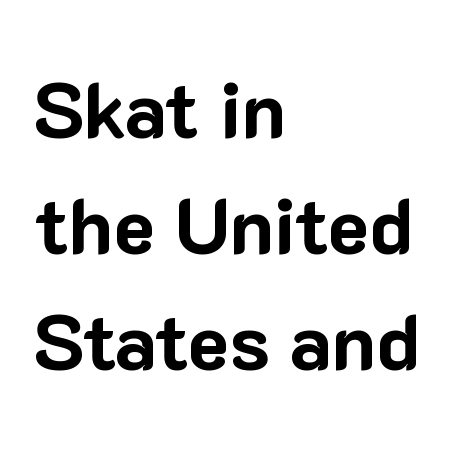
The image shows 78 px bold sans-serif type, upright; set left-aligned, normal line spacing (1.49x), normal letter spacing, not underlined; low stroke contrast and a medium x-height.
